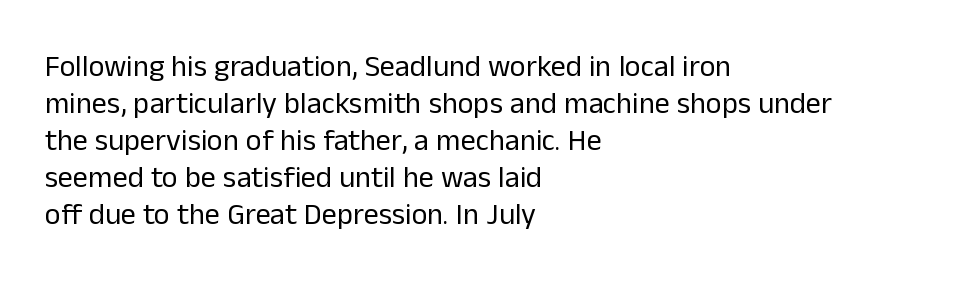
{"serif": "no", "italic": "no", "bold": "no", "weight": "regular", "width": "normal", "stroke_contrast": "low", "x_height": "medium", "monospaced": "no", "underline": "no", "align": "left", "line_spacing_ratio": 1.23, "letter_spacing": "normal", "letter_spacing_em": 0.0, "glyph_px": 30}
